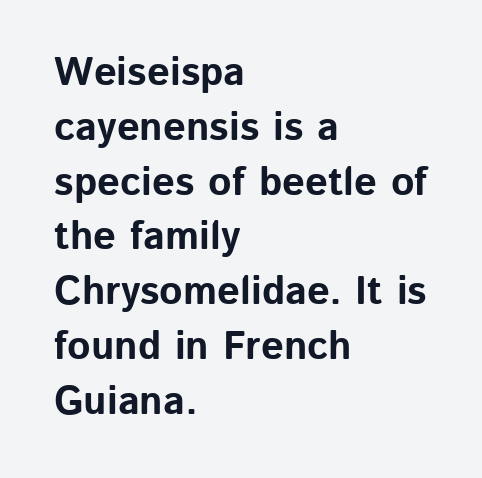
Q: Is the text bold? A: Yes.
Q: Is the text italic (slanted)? A: No, it is upright.
Q: Is the typeface a serif or a sans-serif typeface? A: Sans-serif.
Q: Is the text underlined? A: No.
Q: How is the paragraph aligned? A: Left-aligned.
Q: Is the spacing between letters normal or unusually wide? A: Normal.
Q: Is the spacing between lines tight, normal or loose? A: Normal.
Q: Width (condensed, normal, or wide)? A: Normal.
Q: Stroke contrast? A: Low.
Q: x-height? A: Medium.
Q: Monospaced? A: No.
